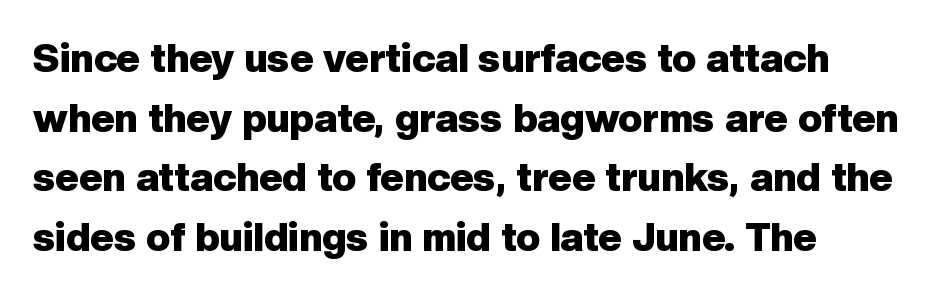
The characters display no serif detailing; their extremities are plain. Descenders hang freely into open space. Visually the block forms a straight wall on the left and a jagged coastline on the right. These lines carry a lot of weight — the face is fully bold. It's the straight-up-and-down kind of type. Nothing unusual about the tracking: characters are spaced as the font intends.
